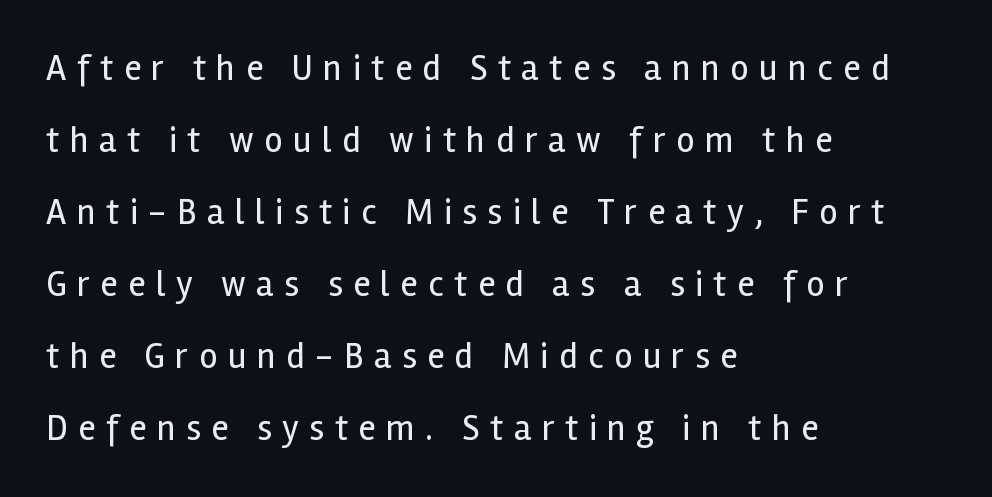
The image shows 36 px regular-weight sans-serif type, upright; set left-aligned, loose line spacing (2.0x), unusually wide letter spacing (+0.29 em), not underlined; a medium x-height.
